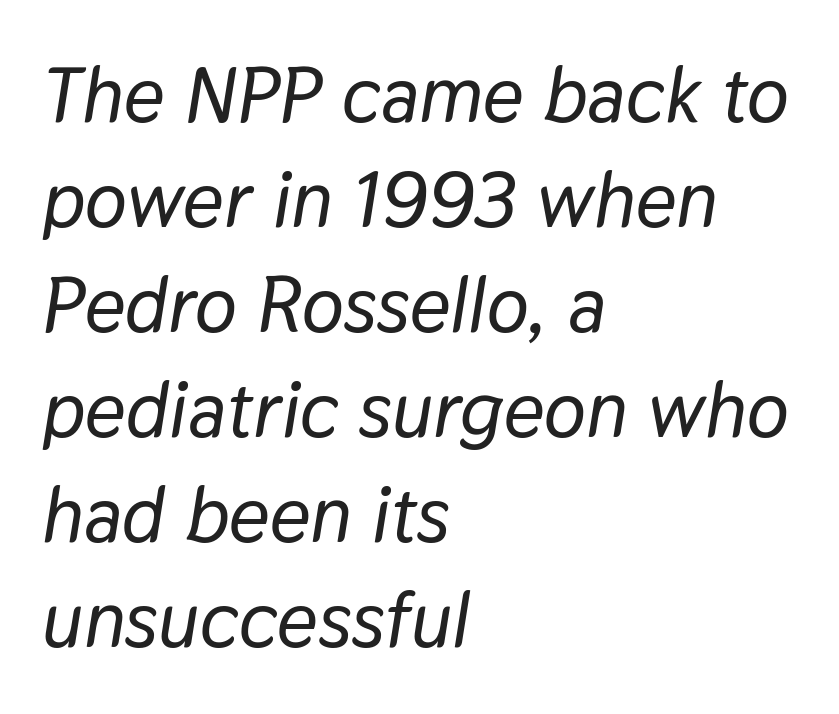
Teacher's note: observe the even left margin — that is flush-left alignment. Descenders are the only things crossing below the line. You can tell it's italic because the verticals aren't actually vertical. Reading down the column, the eye jumps a familiar distance to each next line. Default kerning and tracking; the words read as compact shapes. Looks like regular typesetting: each glyph gets only the width it needs.
